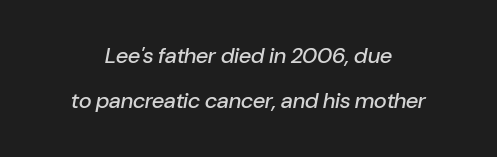
{"italic": "yes", "lean": "right", "slant_degrees": 10, "underline": "no", "align": "center", "line_spacing": "loose", "line_spacing_ratio": 2.05, "letter_spacing": "normal", "letter_spacing_em": 0.0, "glyph_px": 22}
